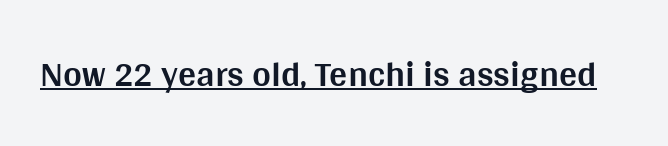
{"serif": "no", "italic": "no", "bold": "yes", "weight": "bold", "width": "normal", "stroke_contrast": "medium", "x_height": "large", "monospaced": "no", "underline": "yes", "letter_spacing": "normal", "letter_spacing_em": 0.0, "glyph_px": 36}
